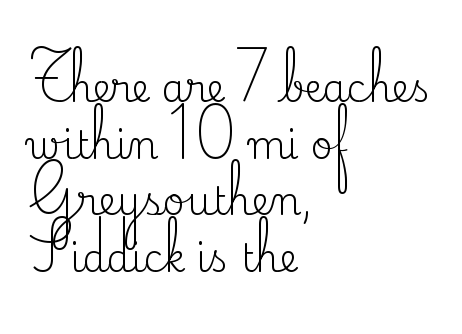
The specimen reads as upright at a glance. This sample has the flowing, uneven cadence of proportional lettering. This reads as an unemphasized weight, regular at the heaviest. Look at the bottom of the vertical strokes: they flare into serifs here. Look at the tracking — it's just the regular setting, nothing added. One-word summary of the alignment: left.
